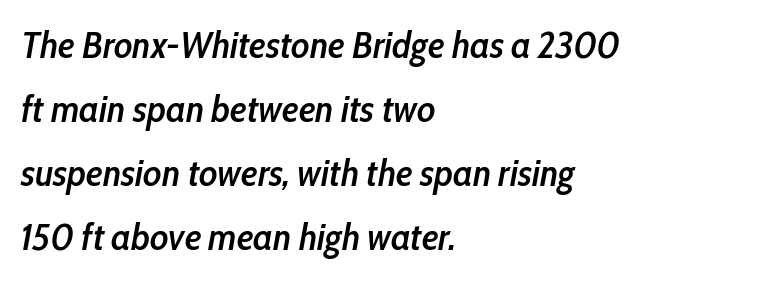
{"italic": "yes", "lean": "right", "slant_degrees": 10, "bold": "semi", "weight": "semibold", "width": "condensed", "stroke_contrast": "low", "x_height": "medium", "monospaced": "no", "underline": "no", "align": "left", "line_spacing": "normal", "line_spacing_ratio": 1.68, "letter_spacing": "normal", "letter_spacing_em": 0.0, "glyph_px": 38}
